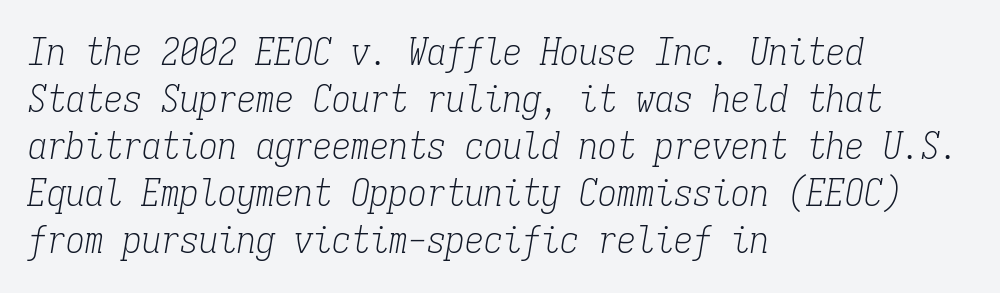
A typesetter would mark this as italic. Caption: multi-line text, flush left, ragged right. Weight: regular or lighter. Think of a typewriter: that constant character pitch is what you see here.
